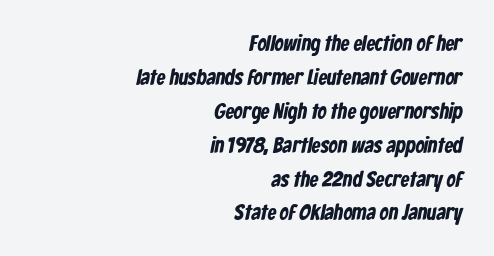
Q: Is the text bold? A: Yes.
Q: Is the text underlined? A: No.
Q: How is the paragraph aligned? A: Right-aligned.
Q: Is the spacing between letters normal or unusually wide? A: Normal.
Q: Is the spacing between lines tight, normal or loose? A: Normal.
